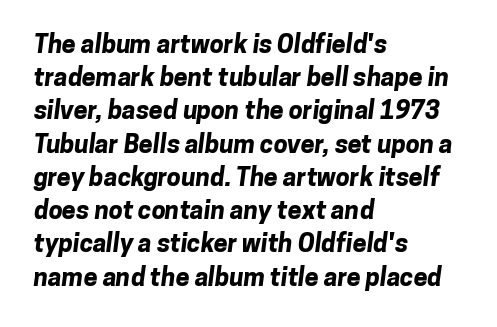
{"bold": "yes", "underline": "no", "align": "left", "line_spacing": "normal", "line_spacing_ratio": 1.33, "letter_spacing": "normal", "letter_spacing_em": 0.0, "glyph_px": 25}
